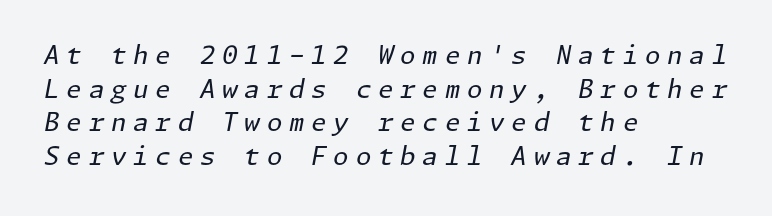
{"italic": "yes", "lean": "right", "slant_degrees": 11, "bold": "no", "underline": "no", "align": "left", "line_spacing": "normal", "line_spacing_ratio": 1.35, "letter_spacing": "wide", "letter_spacing_em": 0.27, "glyph_px": 25}
